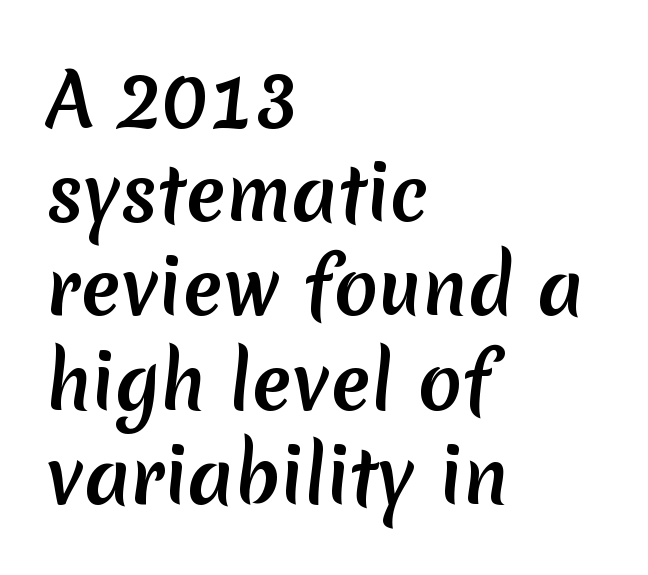
The image shows 73 px sans-serif type; set left-aligned, normal line spacing (1.29x), normal letter spacing, not underlined; medium stroke contrast and a medium x-height.
